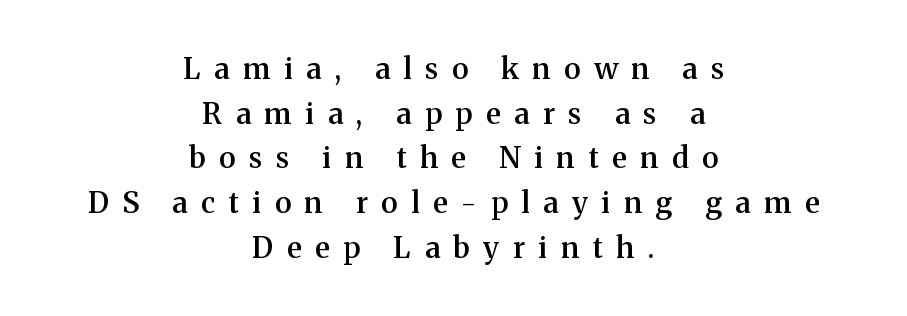
The image shows 29 px semibold serif type, upright; set centered, normal line spacing (1.54x), unusually wide letter spacing (+0.47 em), not underlined; medium stroke contrast and a medium x-height.
